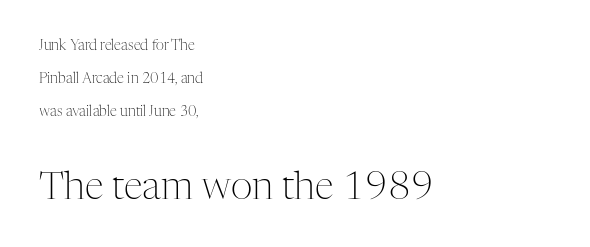
In this sample the second text group is rendered at the bigger scale. The foot of each line stays bare and open. The tracking reads as untouched default to a designer's eye. The type sits square on the baseline with zero lean.
